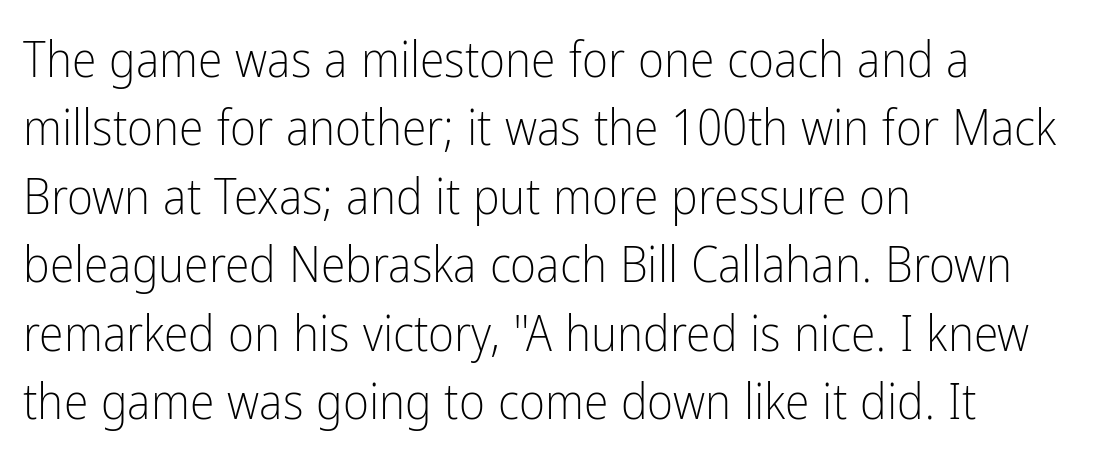
{"serif": "no", "italic": "no", "bold": "no", "weight": "light", "width": "condensed", "stroke_contrast": "low", "x_height": "medium", "monospaced": "no", "underline": "no", "align": "left", "line_spacing": "normal", "line_spacing_ratio": 1.37, "letter_spacing": "normal", "letter_spacing_em": 0.0, "glyph_px": 50}
